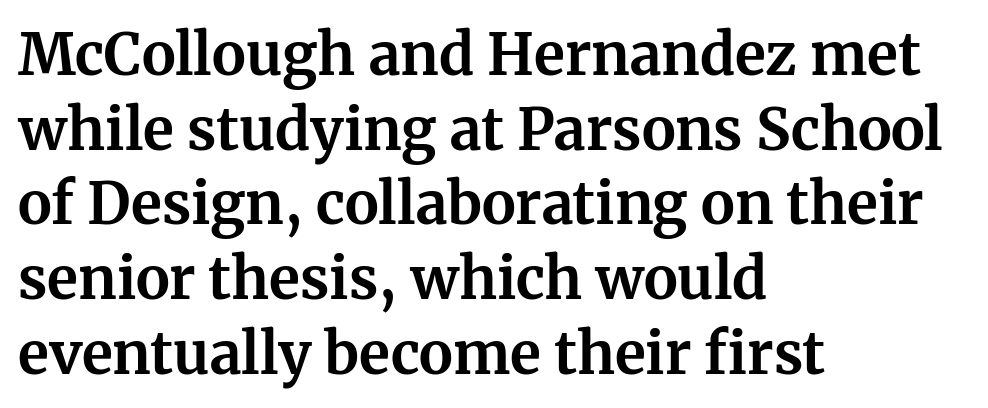
{"serif": "yes", "italic": "no", "bold": "yes", "weight": "bold", "width": "normal", "stroke_contrast": "medium", "x_height": "medium", "monospaced": "no", "underline": "no", "align": "left", "line_spacing": "normal", "line_spacing_ratio": 1.31, "letter_spacing": "normal", "letter_spacing_em": 0.0, "glyph_px": 57}
